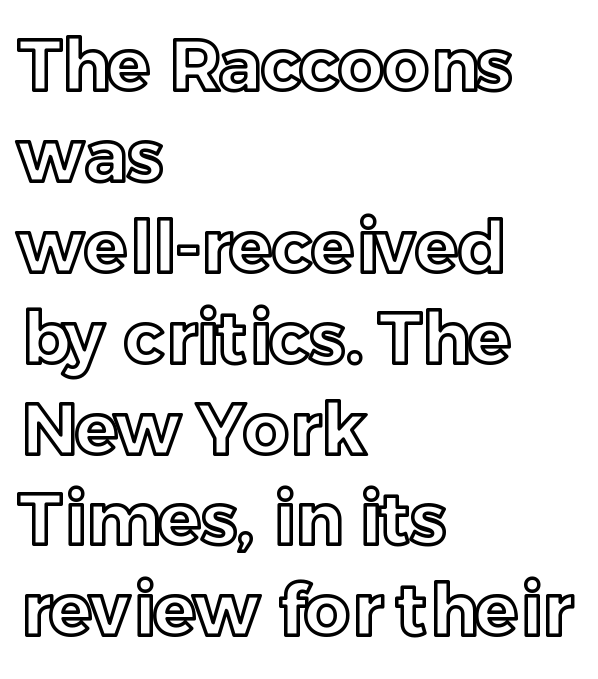
{"italic": "no", "width": "normal", "x_height": "medium", "monospaced": "no", "underline": "no", "align": "left", "line_spacing": "normal", "line_spacing_ratio": 1.28, "letter_spacing": "normal", "letter_spacing_em": 0.0, "glyph_px": 71}
